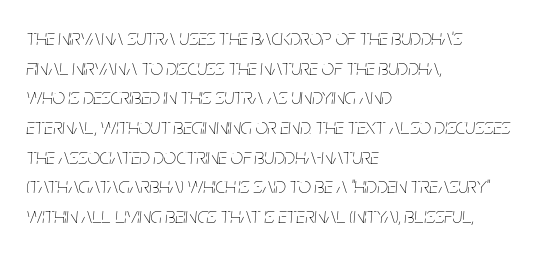
Style check: oblique. Each word holds together tightly as a unit, with standard inter-letter gaps. The rendering uses a moderate line-height, typical for paragraphs. Line beginnings align vertically; line endings do not. Only glyphs here, with clear space below each row. Stem width sits at or under what a default text font uses.
